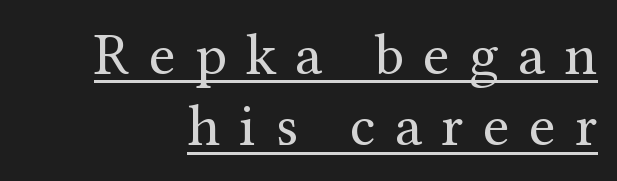
The image shows 60 px regular-weight serif type, upright; set right-aligned, line spacing 1.19x, unusually wide letter spacing (+0.32 em), underlined; medium stroke contrast and a medium x-height.
